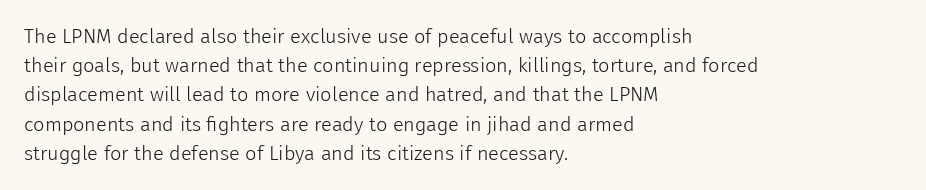
The image shows 20 px text type, upright; set left-aligned, normal line spacing (1.46x), normal letter spacing, not underlined.
